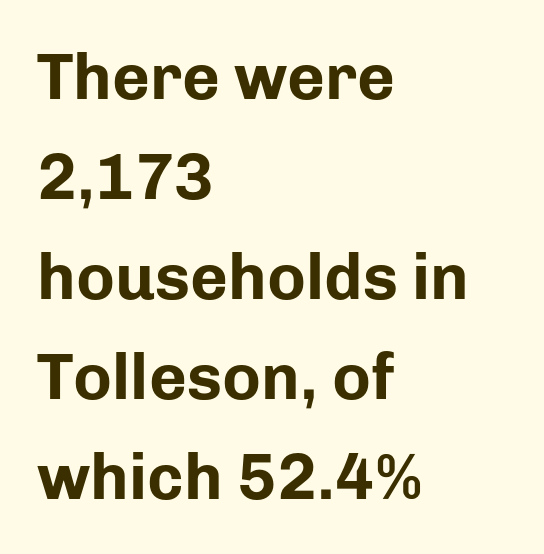
Q: Is the text bold? A: Yes.
Q: Is the text italic (slanted)? A: No, it is upright.
Q: Is the typeface a serif or a sans-serif typeface? A: Sans-serif.
Q: Is the text underlined? A: No.
Q: How is the paragraph aligned? A: Left-aligned.
Q: Is the spacing between letters normal or unusually wide? A: Normal.
Q: Is the spacing between lines tight, normal or loose? A: Normal.
Q: Width (condensed, normal, or wide)? A: Normal.
Q: Stroke contrast? A: Low.
Q: x-height? A: Medium.
Q: Monospaced? A: No.
